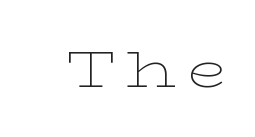
{"serif": "yes", "italic": "no", "bold": "no", "weight": "thin", "width": "wide", "stroke_contrast": "low", "x_height": "medium", "monospaced": "no", "underline": "no", "letter_spacing": "wide", "letter_spacing_em": 0.21, "glyph_px": 52}
